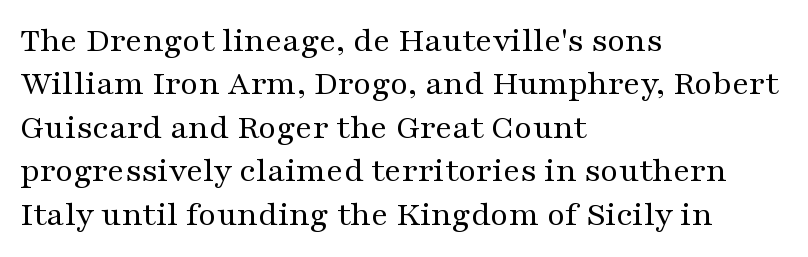
The image shows 35 px regular-weight, wide serif type, upright; set left-aligned, line spacing 1.24x, normal letter spacing, not underlined; medium stroke contrast and a medium x-height.
